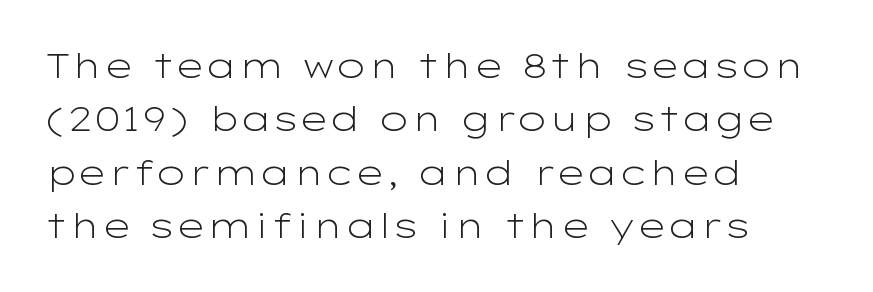
{"serif": "no", "italic": "no", "bold": "no", "weight": "light", "width": "wide", "stroke_contrast": "low", "x_height": "medium", "monospaced": "no", "underline": "no", "align": "left", "line_spacing": "normal", "line_spacing_ratio": 1.57, "letter_spacing": "normal", "letter_spacing_em": 0.0, "glyph_px": 34}
